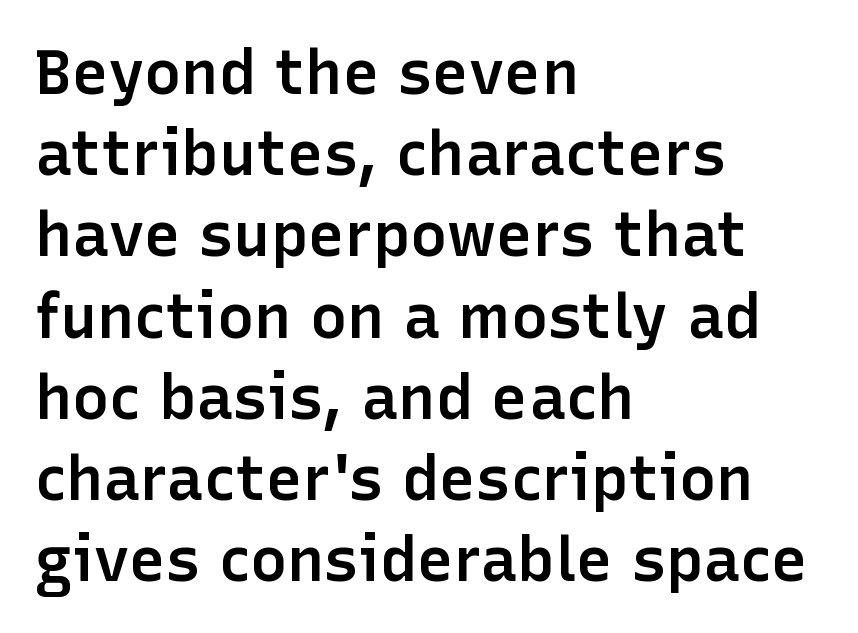
The image shows 62 px semibold sans-serif type, upright; set left-aligned, normal line spacing (1.31x), normal letter spacing, not underlined; low stroke contrast and a medium x-height.
